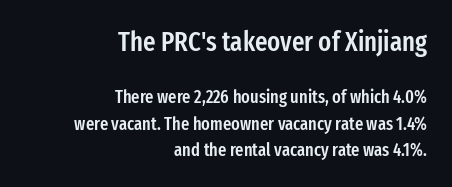
Summary of vertical rhythm: regular, with standard interline spacing. Notice how the stems are strictly vertical — no italics here. The paragraph has a hard right edge and a soft left edge. Size hierarchy here favors the leading block over the trailing one. Descenders are the only things crossing below the line.
